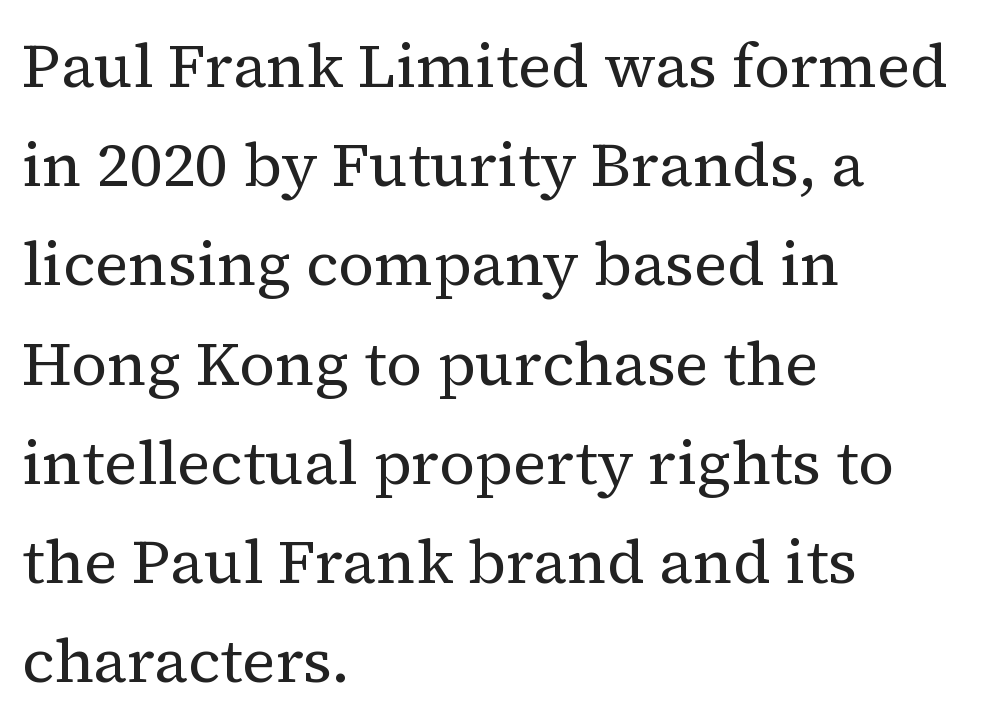
Q: Is the text bold? A: No.
Q: Is the text italic (slanted)? A: No, it is upright.
Q: Is the typeface a serif or a sans-serif typeface? A: Serif.
Q: Is the text underlined? A: No.
Q: How is the paragraph aligned? A: Left-aligned.
Q: Is the spacing between letters normal or unusually wide? A: Normal.
Q: Is the spacing between lines tight, normal or loose? A: Normal.
Q: Width (condensed, normal, or wide)? A: Normal.
Q: Stroke contrast? A: Medium.
Q: x-height? A: Medium.
Q: Monospaced? A: No.
